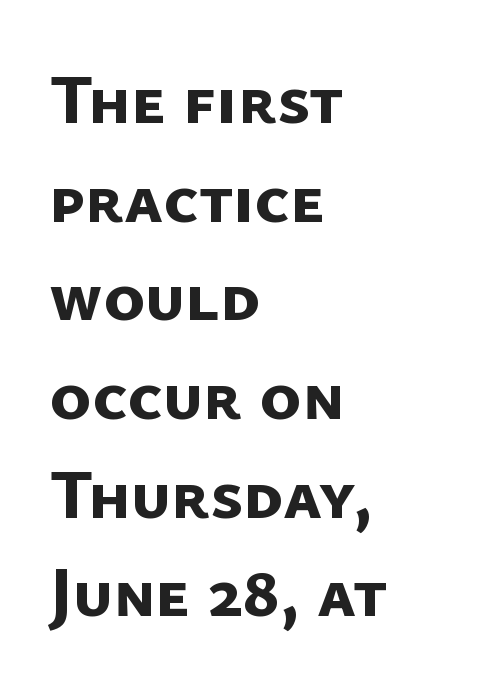
The image shows 70 px bold sans-serif type; set left-aligned, normal line spacing (1.41x), normal letter spacing, not underlined; low stroke contrast and a medium x-height.
